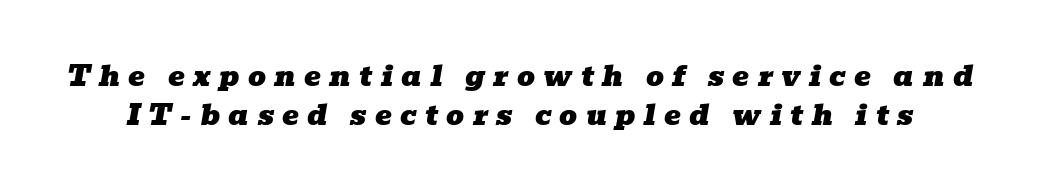
Think of a printed novel: that variable character pitch is what you see here. The passage shown is not underscored anywhere. Each word looks stretched out because of the extra space between its letters. The axis of the letterforms is tilted away from vertical. Baseline-to-baseline distance is the conventional proportion of letter height. The typeface chosen for these lines features serifs.
